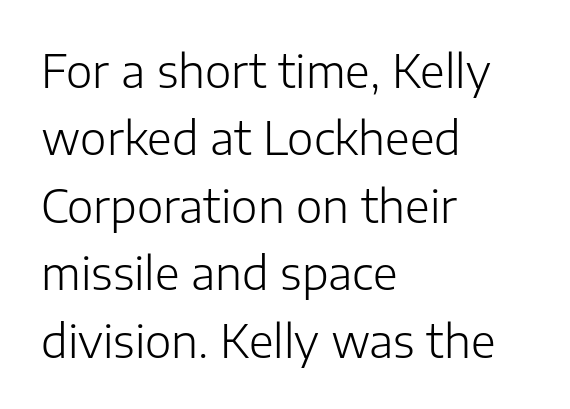
The image shows 45 px light sans-serif type, upright; set left-aligned, normal line spacing (1.5x), normal letter spacing, not underlined; low stroke contrast and a medium x-height.
